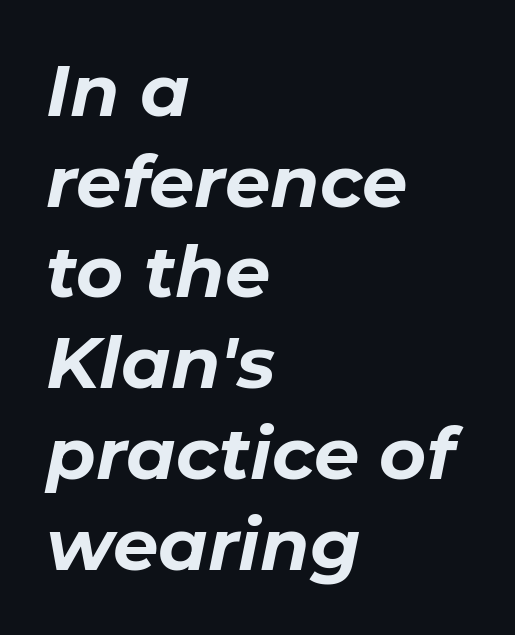
Observe the lean: these are italic letterforms. Just letters on the line, the space beneath them empty. Is the block centered? No — it sits flush against the left margin. Pretty heavy lettering here — definitely bold. Baseline-to-baseline distance is the conventional proportion of letter height. The line texture is even and compact thanks to regular tracking.
